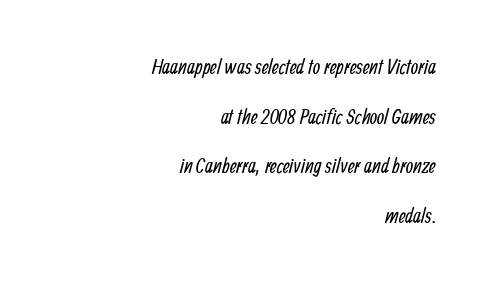
{"bold": "no", "underline": "no", "align": "right", "line_spacing": "loose", "line_spacing_ratio": 2.36, "letter_spacing": "normal", "letter_spacing_em": 0.0, "glyph_px": 21}
